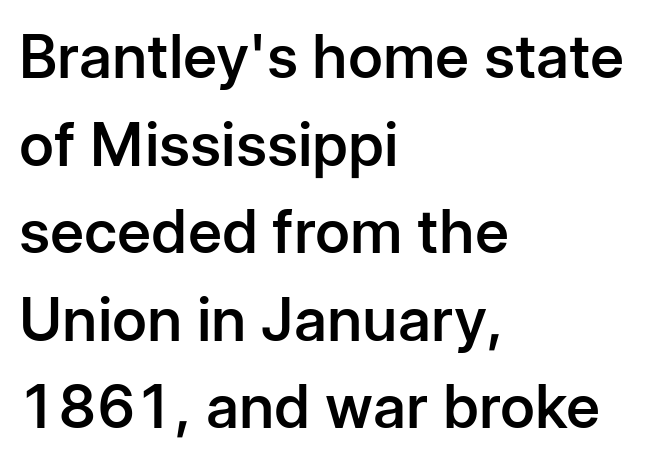
The image shows 60 px semibold sans-serif type, upright; set left-aligned, normal line spacing (1.46x), normal letter spacing, not underlined; low stroke contrast and a medium x-height.
